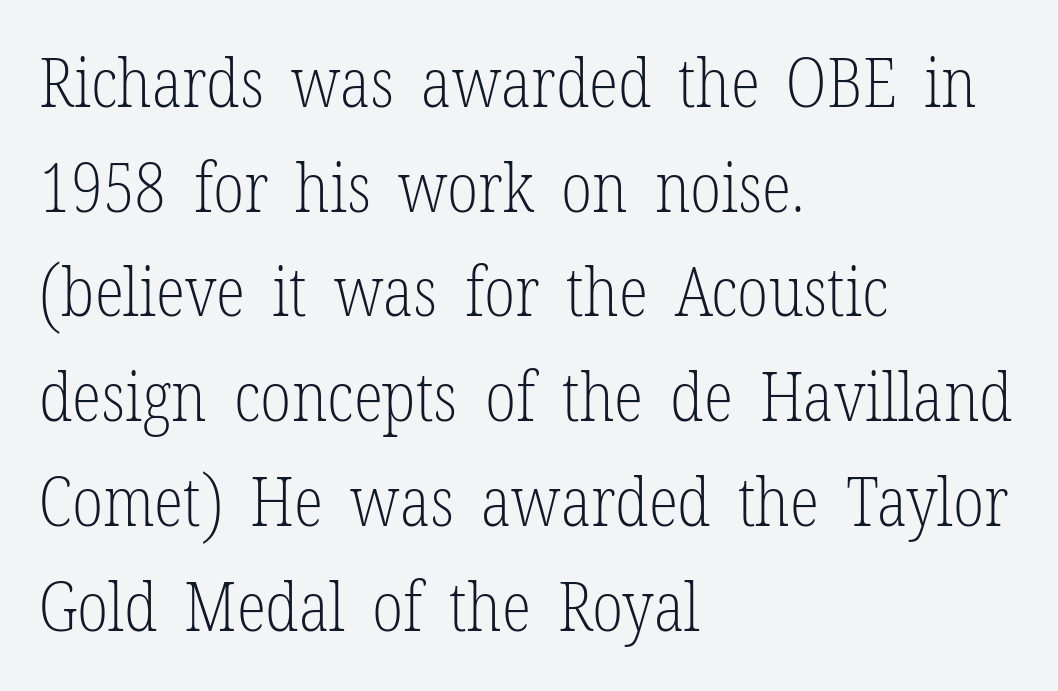
{"serif": "yes", "italic": "no", "bold": "no", "weight": "light", "width": "condensed", "stroke_contrast": "low", "x_height": "medium", "monospaced": "no", "underline": "no", "align": "left", "line_spacing": "normal", "line_spacing_ratio": 1.54, "letter_spacing": "normal", "letter_spacing_em": 0.0, "glyph_px": 68}
